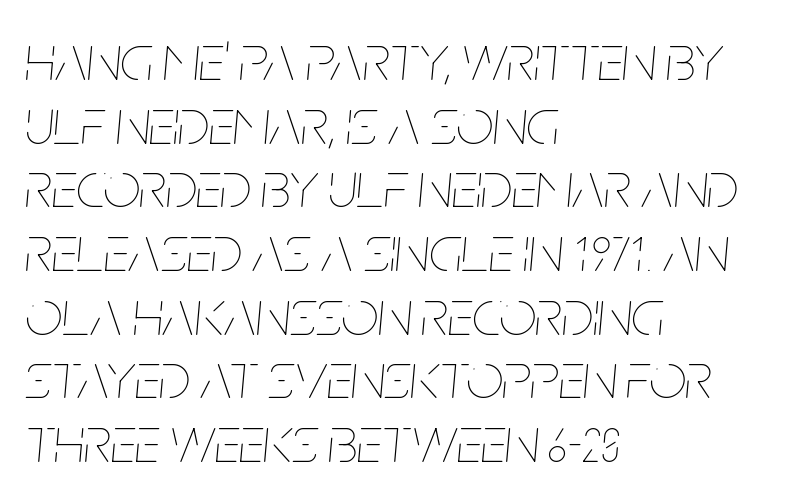
Short note: letters normally spaced. The compositor pushed each line to the left boundary. Is this a fixed-width face? No — the glyphs have proportional, varying widths. The rendering uses a small line-height, squeezing the rows. Vertical stems look standard width or narrower in stroke. Glance below the letters and you will spot only blank space.
